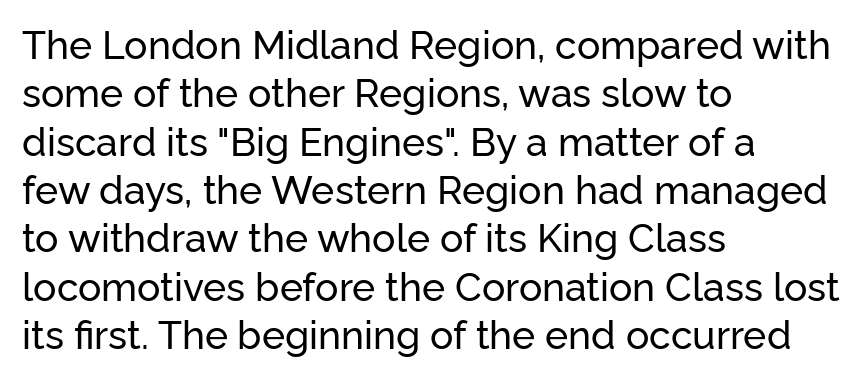
Looks like regular typesetting: each glyph gets only the width it needs. These lines stack with their left ends in a neat column. The letters carry no serifs — their stems end cleanly without finishing strokes. Every character sits straight up, as roman type does. Short note: letters normally spaced.
